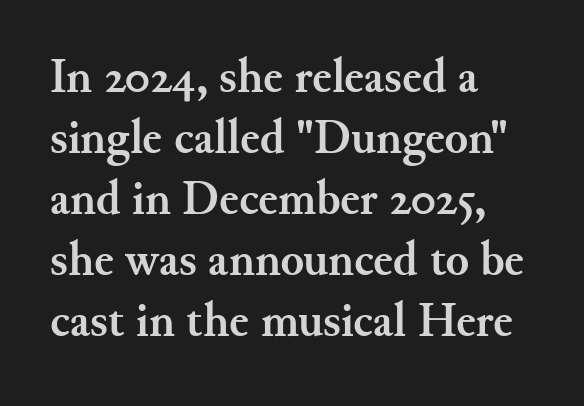
This is serif lettering, the kind often seen in printed books. Each line starts at the same left margin while the right side varies. A typesetter would call this proportional, since set widths differ per character. What stands out about the letter spacing? Nothing — it is the standard amount. Tall strokes in this sample are plumb rather than angled.
